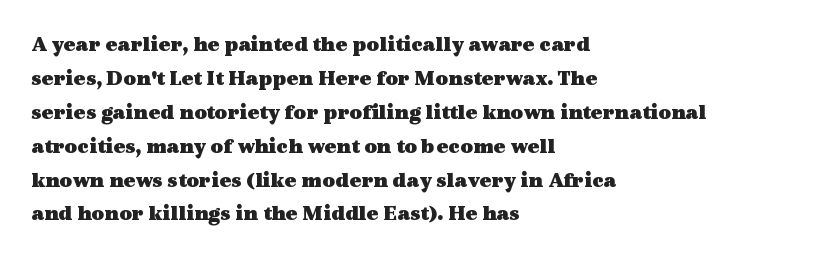
{"italic": "no", "bold": "yes", "underline": "no", "align": "left", "line_spacing": "normal", "line_spacing_ratio": 1.54, "letter_spacing": "normal", "letter_spacing_em": 0.0, "glyph_px": 22}
